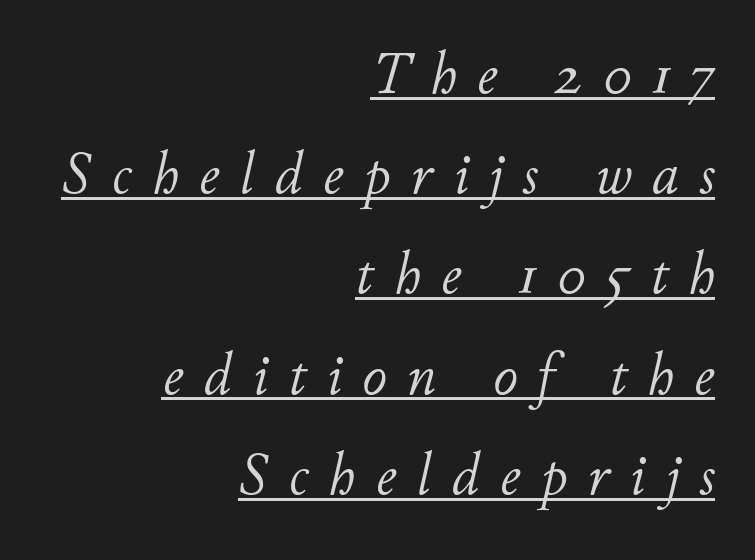
The image shows 60 px light type, italic (leaning right); set right-aligned, normal line spacing (1.67x), unusually wide letter spacing (+0.34 em), underlined; low stroke contrast and a small x-height.
